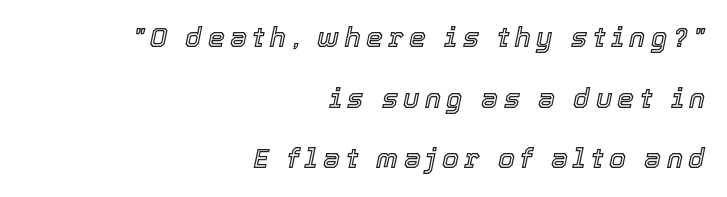
Q: Is the text italic (slanted)? A: Yes, it leans right by about 12 degrees.
Q: Is the text underlined? A: No.
Q: How is the paragraph aligned? A: Right-aligned.
Q: Is the spacing between letters normal or unusually wide? A: Unusually wide.
Q: Is the spacing between lines tight, normal or loose? A: Loose.
